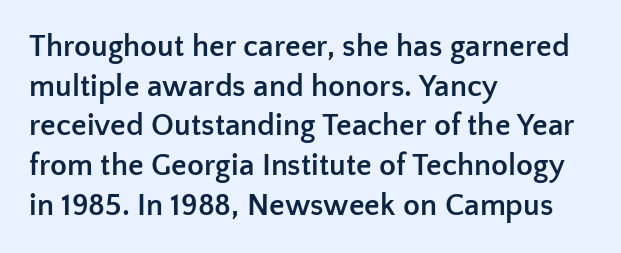
Q: Is the text bold? A: Yes.
Q: Is the text italic (slanted)? A: No, it is upright.
Q: Is the typeface a serif or a sans-serif typeface? A: Sans-serif.
Q: Is the text underlined? A: No.
Q: How is the paragraph aligned? A: Left-aligned.
Q: Is the spacing between letters normal or unusually wide? A: Normal.
Q: Is the spacing between lines tight, normal or loose? A: Normal.
Q: Width (condensed, normal, or wide)? A: Normal.
Q: Stroke contrast? A: Low.
Q: x-height? A: Medium.
Q: Monospaced? A: No.
